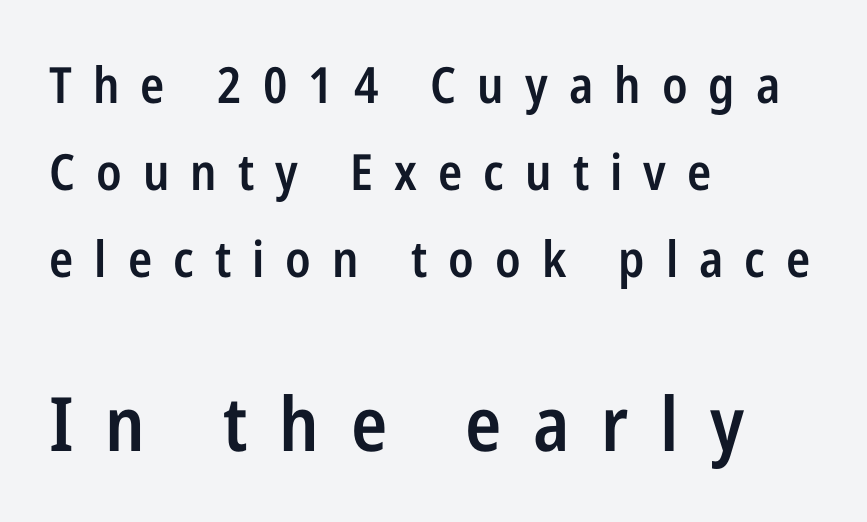
{"serif": "no", "italic": "no", "bold": "semi", "weight": "semibold", "width": "condensed", "stroke_contrast": "low", "x_height": "medium", "monospaced": "no", "underline": "no", "align": "left", "line_spacing_ratio": 1.74, "letter_spacing": "wide", "letter_spacing_em": 0.42, "larger_block": "second", "size_ratio": 1.5, "glyph_px": 75}
